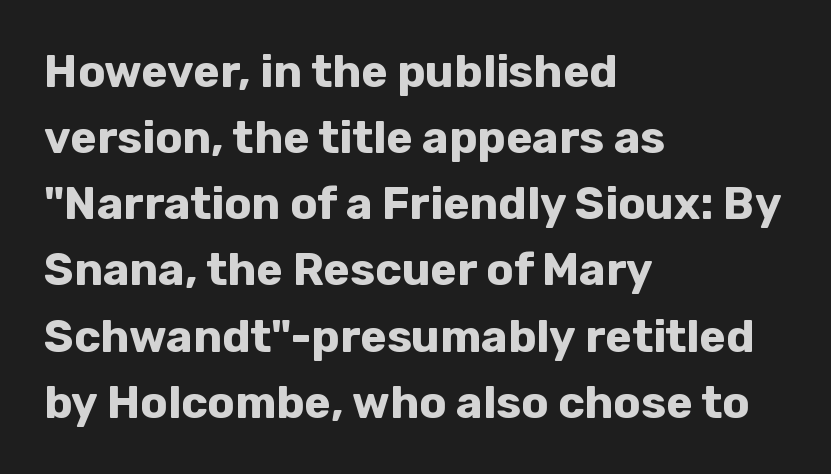
Q: Is the text bold? A: Yes.
Q: Is the text italic (slanted)? A: No, it is upright.
Q: Is the typeface a serif or a sans-serif typeface? A: Sans-serif.
Q: Is the text underlined? A: No.
Q: How is the paragraph aligned? A: Left-aligned.
Q: Is the spacing between letters normal or unusually wide? A: Normal.
Q: Is the spacing between lines tight, normal or loose? A: Normal.
Q: Width (condensed, normal, or wide)? A: Normal.
Q: Stroke contrast? A: Low.
Q: x-height? A: Medium.
Q: Monospaced? A: No.
